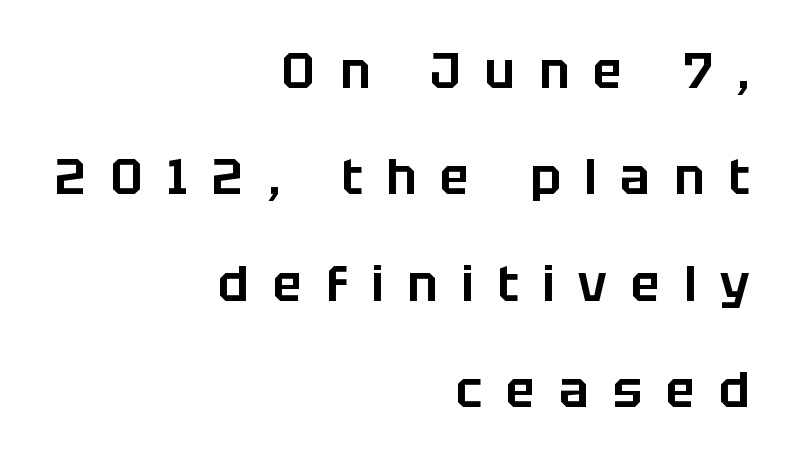
{"serif": "no", "italic": "no", "width": "normal", "stroke_contrast": "low", "x_height": "large", "monospaced": "no", "underline": "no", "align": "right", "line_spacing": "loose", "line_spacing_ratio": 2.17, "letter_spacing": "wide", "letter_spacing_em": 0.49, "glyph_px": 49}
